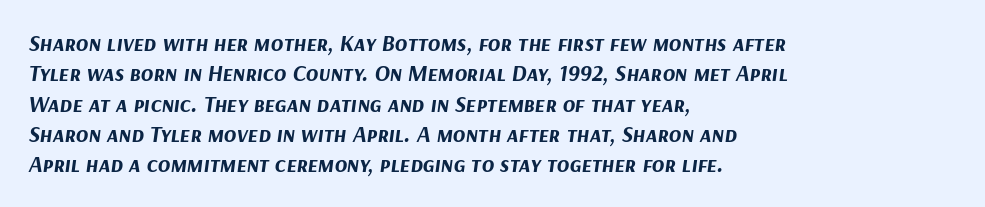
Q: Is the text bold? A: Yes.
Q: Is the text italic (slanted)? A: Yes, it leans right by about 9 degrees.
Q: Is the text underlined? A: No.
Q: How is the paragraph aligned? A: Left-aligned.
Q: Is the spacing between letters normal or unusually wide? A: Normal.
Q: Is the spacing between lines tight, normal or loose? A: Normal.
